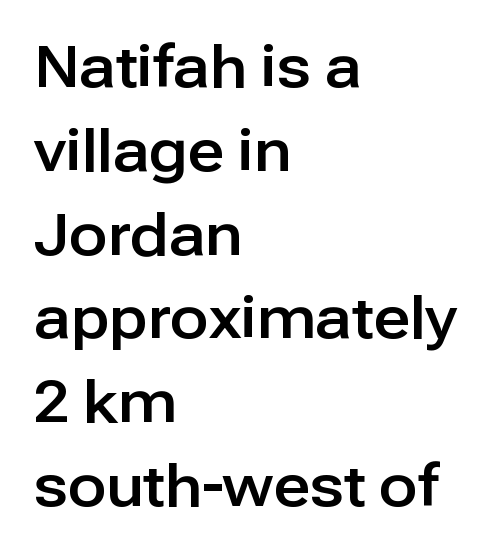
The image shows 57 px sans-serif type, upright; set left-aligned, normal line spacing (1.47x), normal letter spacing, not underlined; low stroke contrast and a medium x-height.
